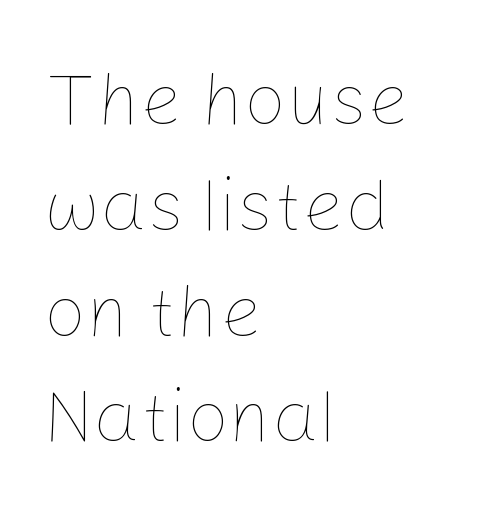
A clean baseline with only descenders dipping below it. A quiet, ordinary-to-light weight characterises the typeface. The tracking reads as untouched default to a designer's eye. Regular leading. Upright lettering throughout. Note the varied advance widths — an 'i' is clearly narrower than an 'm'.
